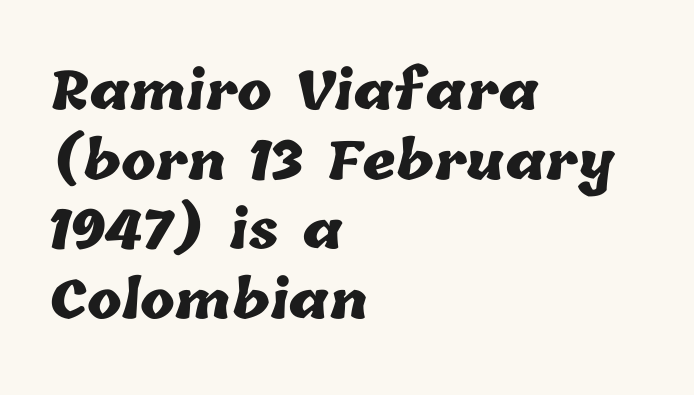
The image shows 52 px heavy type; set left-aligned, normal line spacing (1.34x), normal letter spacing, not underlined; low stroke contrast and a medium x-height.
